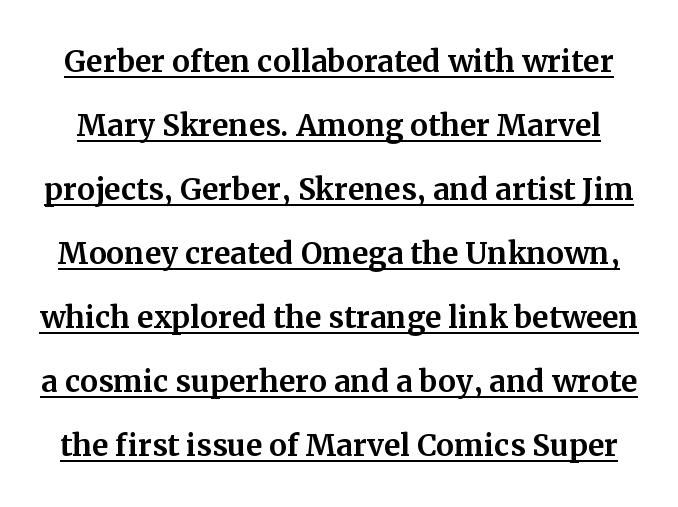
The rendering keeps characters at their native spacing. Does the type have serifs? Yes, each stem ends in a small foot. Caption: lettering with a line underneath. This sample has the flowing, uneven cadence of proportional lettering. The font's upright variant was chosen for this text.
